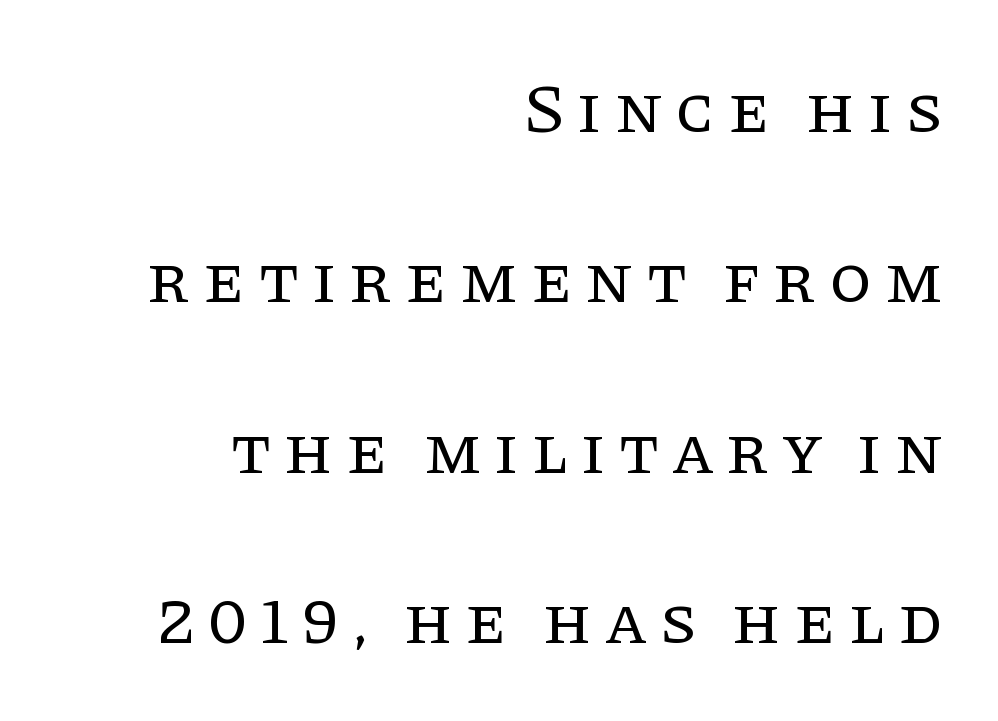
The image shows 69 px regular-weight serif type, upright; set right-aligned, loose line spacing (2.47x), not underlined; low stroke contrast and a large x-height.
